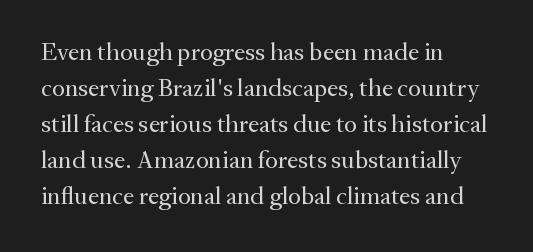
The rendering anchors every line to the left-hand side. Words appear dense and cohesive because spacing is normal. Does the leading feel generous? No, just average. A quiet, ordinary-to-light weight characterises the typeface.
